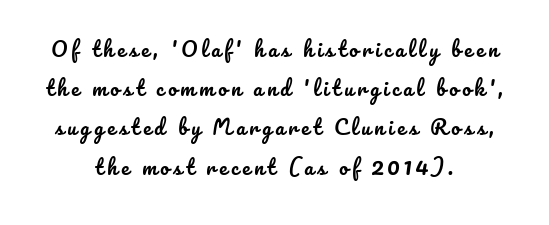
Q: Is the text italic (slanted)? A: Yes.
Q: Is the text underlined? A: No.
Q: How is the paragraph aligned? A: Centered.
Q: Is the spacing between lines tight, normal or loose? A: Loose.
